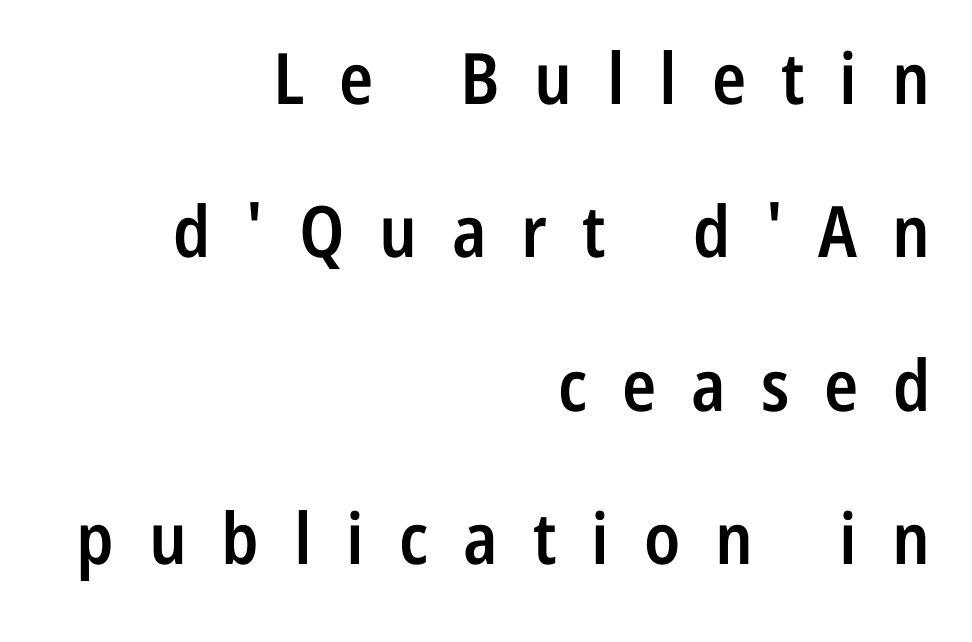
The image shows 71 px semibold, condensed sans-serif type, upright; set right-aligned, loose line spacing (2.16x), unusually wide letter spacing (+0.49 em), not underlined; low stroke contrast and a medium x-height.
